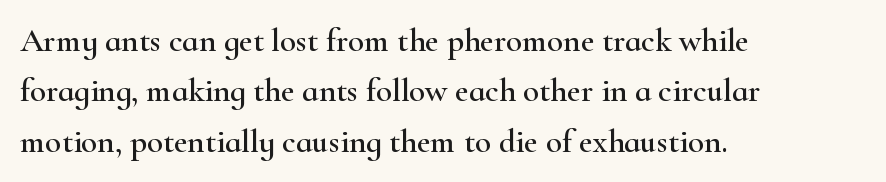
{"serif": "yes", "italic": "no", "width": "wide", "stroke_contrast": "high", "x_height": "small", "monospaced": "no", "underline": "no", "align": "left", "line_spacing": "normal", "line_spacing_ratio": 1.53, "letter_spacing": "normal", "letter_spacing_em": 0.0, "glyph_px": 33}
